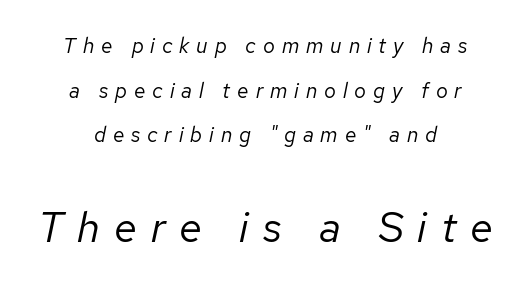
Emphasis-style slanted type is in use. The text block is weighted toward neither margin, spreading evenly from the middle. The lower block of text is set noticeably larger than the block above it. Varying glyph widths throughout — classic text-font behaviour. Caption: expanded tracking, letters set apart.
